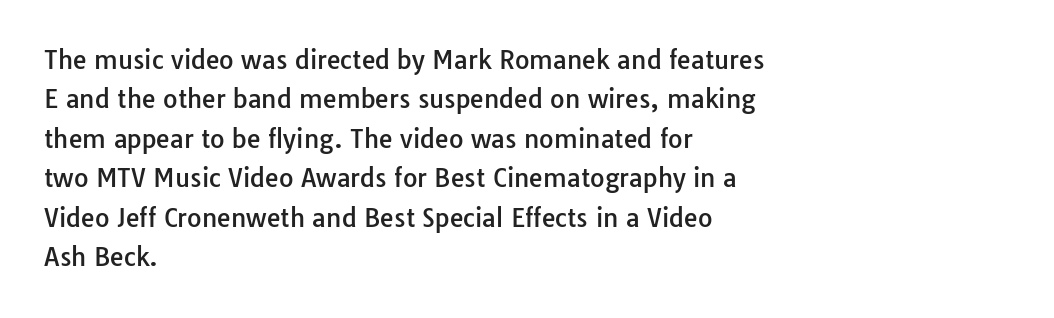
The image shows 25 px text type, upright; set left-aligned, normal line spacing (1.58x), normal letter spacing, not underlined.
